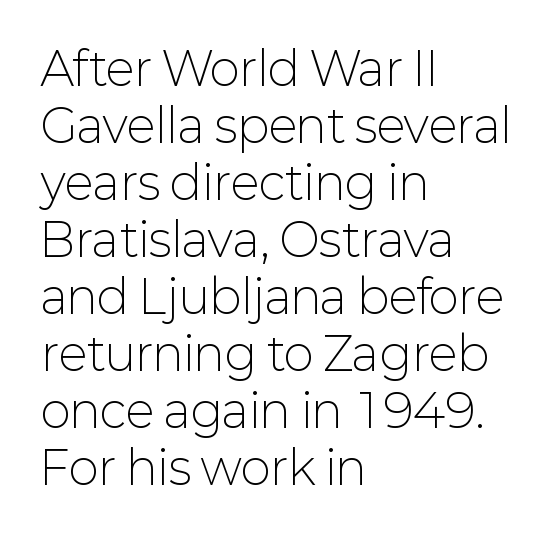
{"serif": "no", "italic": "no", "bold": "no", "weight": "light", "width": "normal", "stroke_contrast": "low", "x_height": "medium", "monospaced": "no", "underline": "no", "align": "left", "line_spacing_ratio": 1.24, "letter_spacing": "normal", "letter_spacing_em": 0.0, "glyph_px": 46}
